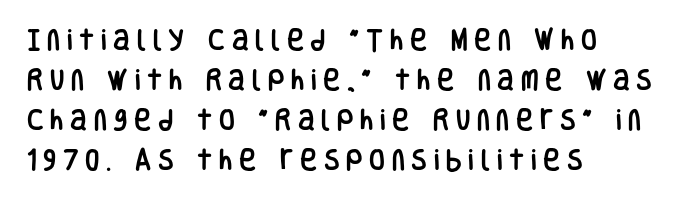
{"italic": "no", "underline": "no", "align": "left", "line_spacing_ratio": 1.74, "letter_spacing": "wide", "letter_spacing_em": 0.29, "glyph_px": 23}
